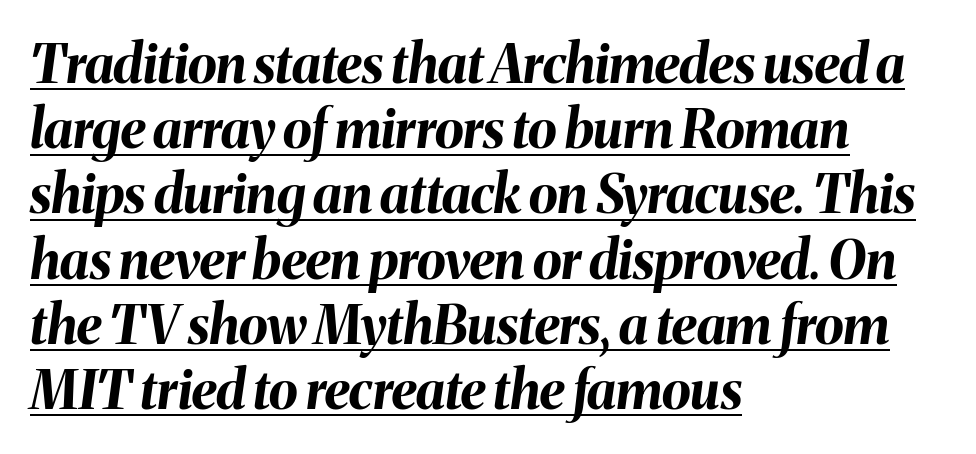
A classic flush-left, rag-right setting is used for this passage. These lines are rendered in a variable-pitch font. Caption: lettering with a line underneath. On the weight axis this lands at bold, roughly 700.
